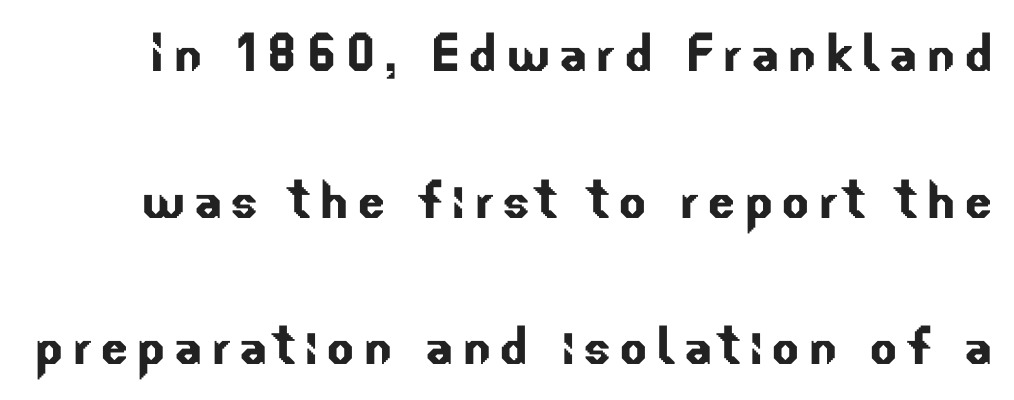
Q: Is the typeface a serif or a sans-serif typeface? A: Sans-serif.
Q: Is the text underlined? A: No.
Q: Is the spacing between lines tight, normal or loose? A: Loose.
Q: Width (condensed, normal, or wide)? A: Normal.
Q: Stroke contrast? A: Low.
Q: x-height? A: Small.
Q: Monospaced? A: No.
